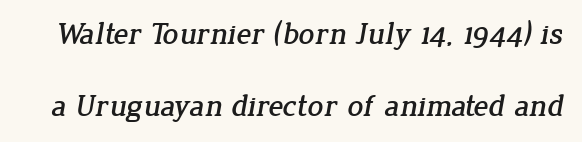
The image shows 31 px serif type; set loose line spacing (2.32x), normal letter spacing, not underlined; low stroke contrast and a medium x-height.
